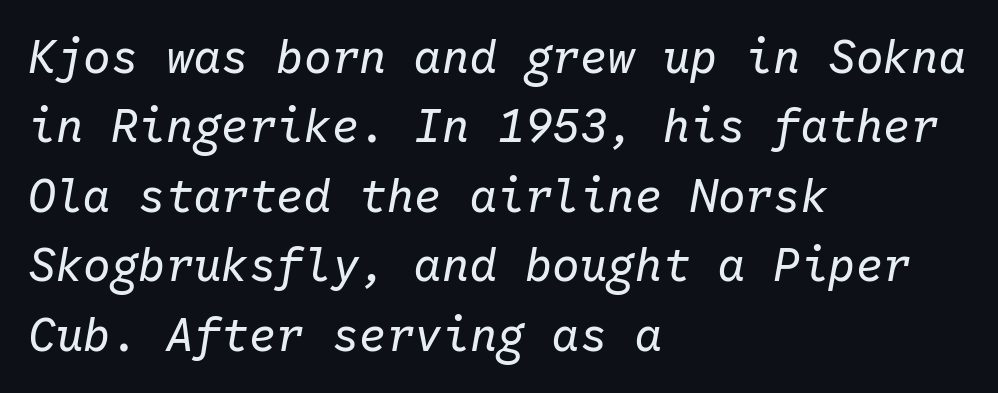
{"italic": "yes", "lean": "right", "slant_degrees": 10, "bold": "no", "weight": "regular", "width": "normal", "stroke_contrast": "low", "x_height": "medium", "monospaced": "yes", "underline": "no", "align": "left", "line_spacing": "normal", "line_spacing_ratio": 1.51, "letter_spacing": "normal", "letter_spacing_em": 0.0, "glyph_px": 46}
